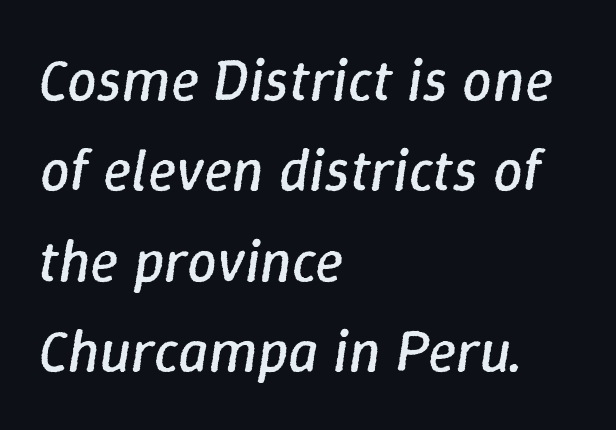
{"italic": "yes", "lean": "right", "slant_degrees": 9, "bold": "no", "weight": "regular", "width": "normal", "stroke_contrast": "low", "x_height": "medium", "monospaced": "no", "underline": "no", "align": "left", "line_spacing": "normal", "line_spacing_ratio": 1.53, "letter_spacing": "normal", "letter_spacing_em": 0.0, "glyph_px": 59}
